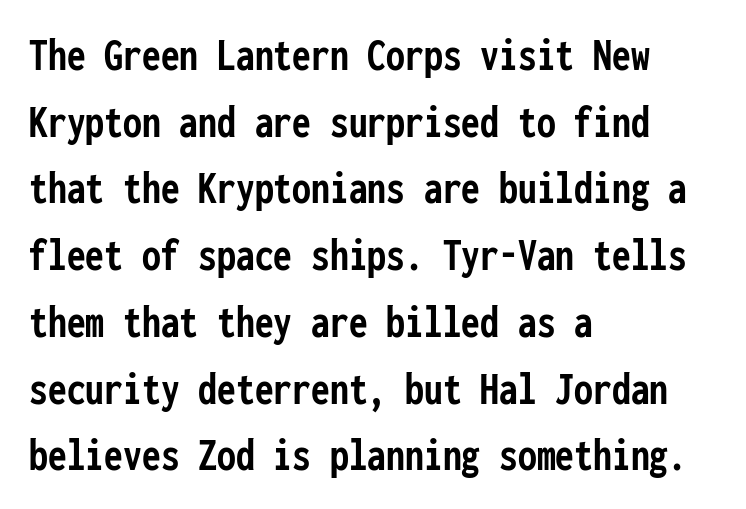
The image shows 47 px semibold, condensed sans-serif type, upright, monospaced; set left-aligned, normal line spacing (1.42x), normal letter spacing, not underlined; low stroke contrast and a medium x-height.
